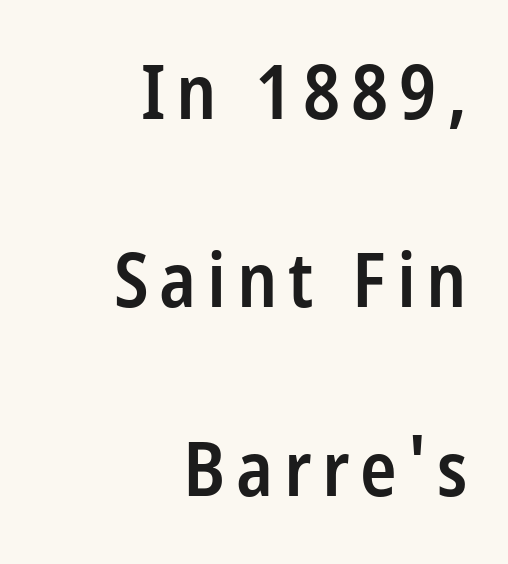
This sample has the flowing, uneven cadence of proportional lettering. The space beneath each line is pristine and unruled. What's the leading like? Stretched, with rows far apart. These lines were composed using upright roman letters. Typographic density is moderately raised because the face is semibold. Check where the strokes stop: nothing finishes them off — pure sans.
